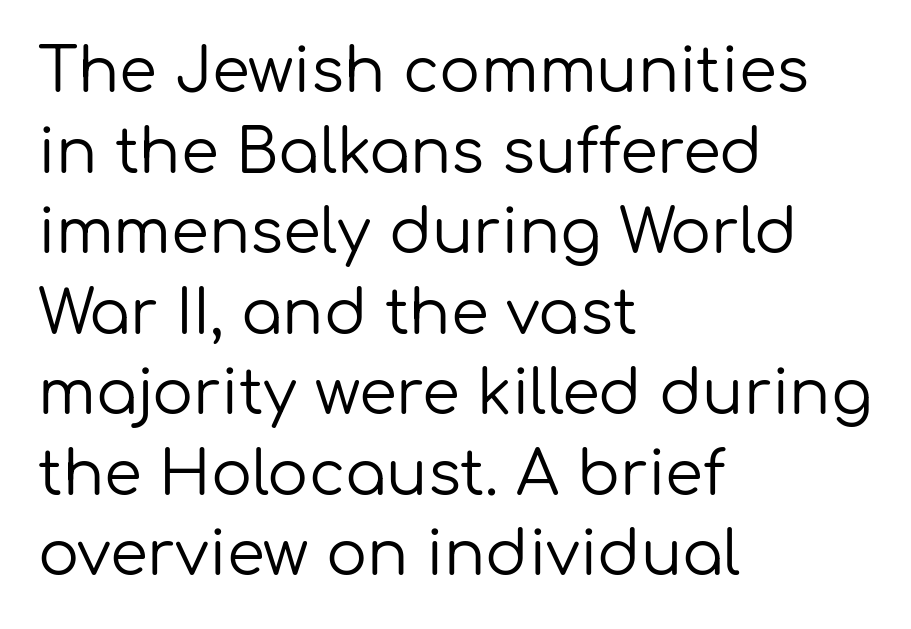
Looks like regular typesetting: each glyph gets only the width it needs. Caption: standard tracking, unaltered. Line spacing here is normal. Caption: multi-line text, flush left, ragged right. The face looks like a standard text weight, possibly lighter. Examine the stroke ends and you'll find no serifs.
